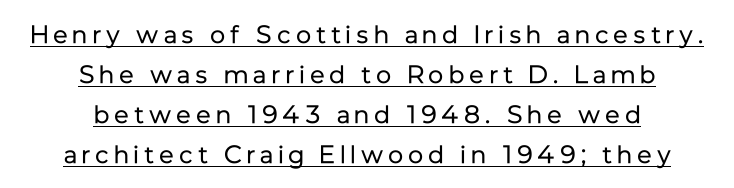
Compared with a typical body face, this is equally light or lighter still. The passage shown stacks its lines at a standard gap. The rag falls on both sides of this text block equally. Observe the wide spacing: letters keep a clear distance from each other. Designer's note — italics off, roman on.
